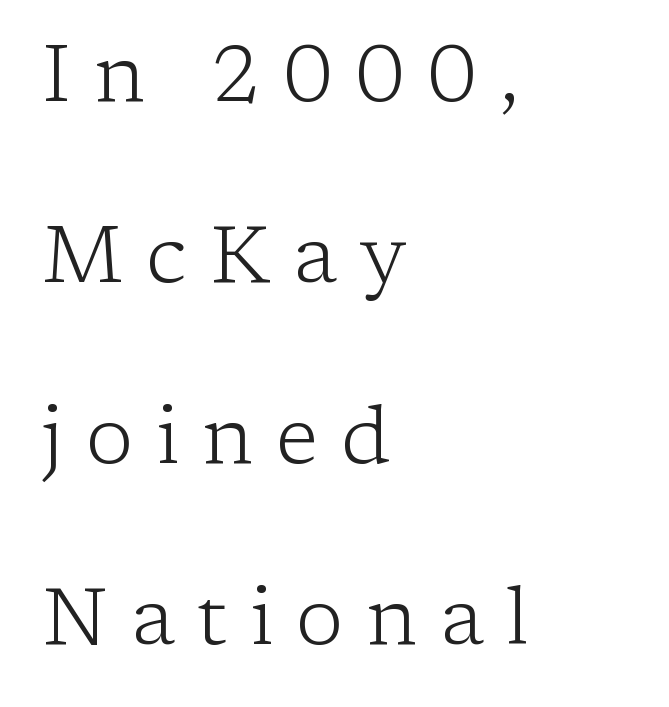
Q: Is the text bold? A: No.
Q: Is the text italic (slanted)? A: No, it is upright.
Q: Is the typeface a serif or a sans-serif typeface? A: Serif.
Q: Is the text underlined? A: No.
Q: How is the paragraph aligned? A: Left-aligned.
Q: Is the spacing between letters normal or unusually wide? A: Unusually wide.
Q: Is the spacing between lines tight, normal or loose? A: Loose.
Q: Width (condensed, normal, or wide)? A: Normal.
Q: Stroke contrast? A: Low.
Q: x-height? A: Medium.
Q: Monospaced? A: No.
